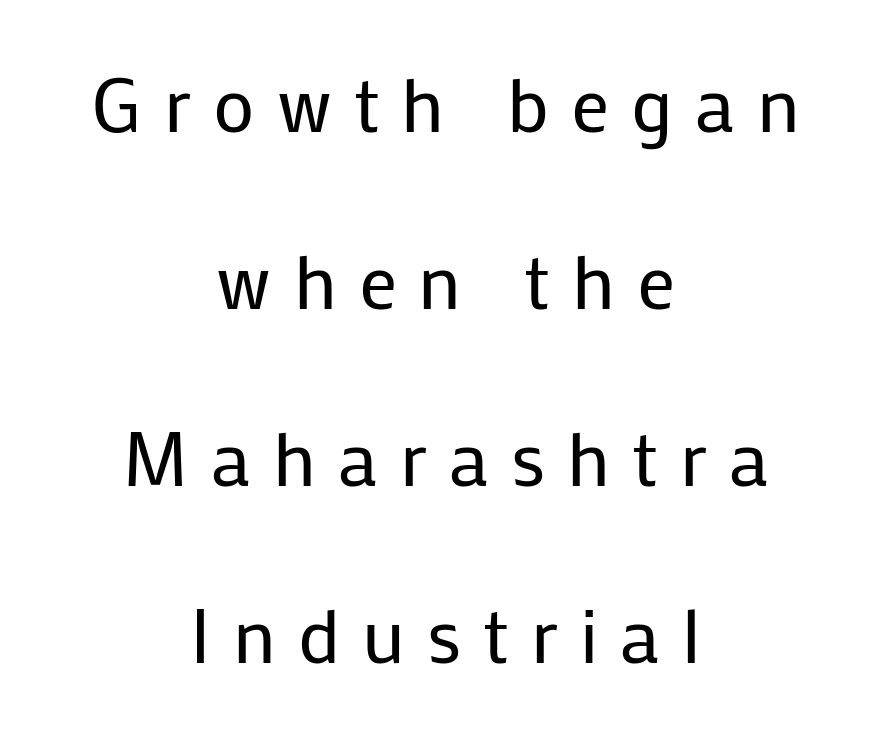
Q: Is the text bold? A: No.
Q: Is the text italic (slanted)? A: No, it is upright.
Q: Is the typeface a serif or a sans-serif typeface? A: Sans-serif.
Q: Is the text underlined? A: No.
Q: How is the paragraph aligned? A: Centered.
Q: Is the spacing between letters normal or unusually wide? A: Unusually wide.
Q: Is the spacing between lines tight, normal or loose? A: Loose.
Q: Width (condensed, normal, or wide)? A: Normal.
Q: Stroke contrast? A: Low.
Q: x-height? A: Medium.
Q: Monospaced? A: No.
